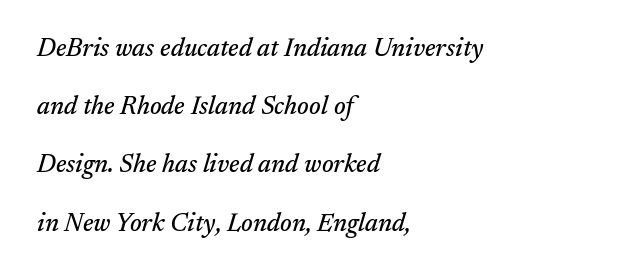
{"italic": "yes", "lean": "right", "slant_degrees": 17, "underline": "no", "align": "left", "line_spacing": "loose", "line_spacing_ratio": 2.33, "letter_spacing": "normal", "letter_spacing_em": 0.0, "glyph_px": 25}
